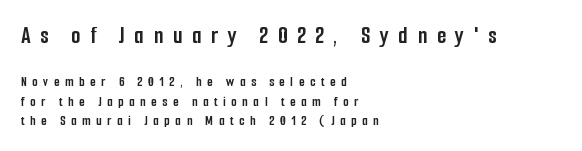
The image shows 24 px bold type, upright; set left-aligned, normal line spacing (1.38x), unusually wide letter spacing (+0.4 em), not underlined; the first (top) block is 1.71x larger.
